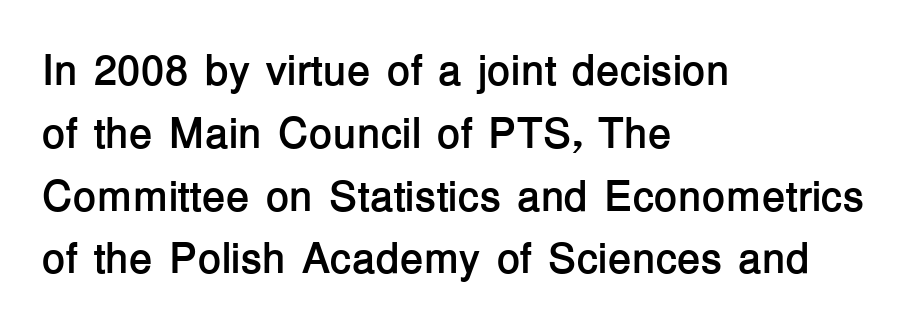
Stroke thickness is high; the sample reads as a true bold. The axis of the letterforms is exactly vertical. Each letter keeps its own natural width here, so spacing adapts to shape. Quick note: interline space is typical. Observe the absence of serifs on each vertical stroke in this sample.
